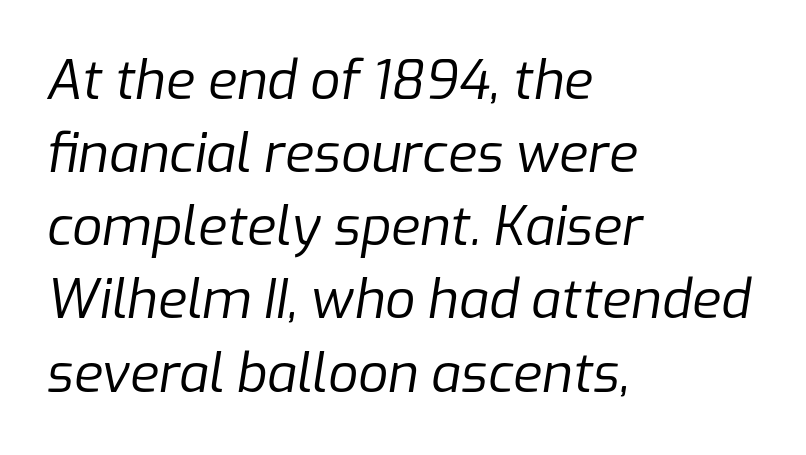
The image shows 53 px regular-weight type, italic (leaning right); set left-aligned, normal line spacing (1.38x), normal letter spacing, not underlined; low stroke contrast and a medium x-height.
